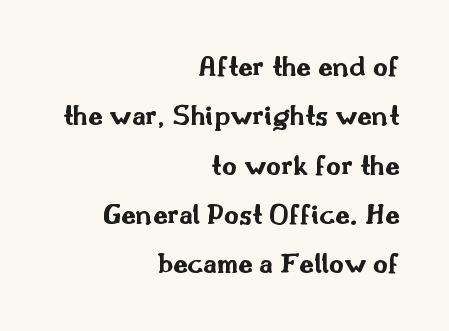
The image shows 29 px bold, wide sans-serif type, upright; set right-aligned, normal line spacing (1.7x), normal letter spacing, not underlined; medium stroke contrast and a small x-height.
